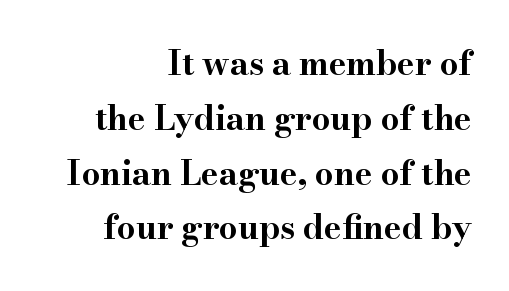
Bare-footed words on every line. What stands out about the letter spacing? Nothing — it is the standard amount. The paragraph has a hard right edge and a soft left edge. Caption: bold face, heavy strokes. These lines sit exactly where default settings would place them.
